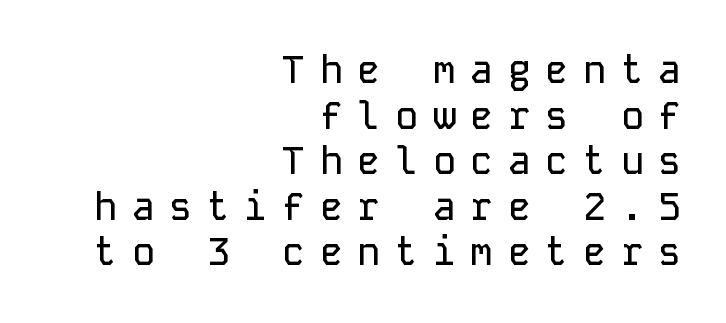
The image shows 38 px sans-serif type, upright, monospaced; set right-aligned, line spacing 1.2x, unusually wide letter spacing (+0.39 em), not underlined; low stroke contrast and a medium x-height.
